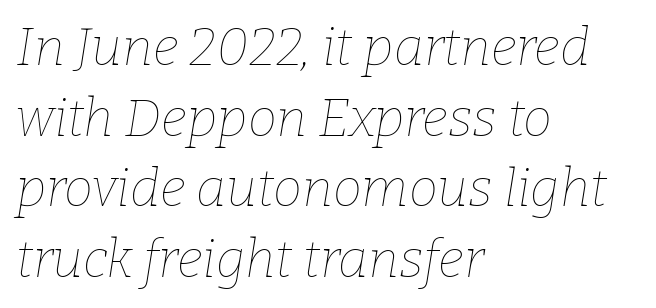
Q: Is the text bold? A: No.
Q: Is the text italic (slanted)? A: Yes, it leans right by about 9 degrees.
Q: Is the text underlined? A: No.
Q: How is the paragraph aligned? A: Left-aligned.
Q: Is the spacing between letters normal or unusually wide? A: Normal.
Q: Is the spacing between lines tight, normal or loose? A: Normal.
Q: Width (condensed, normal, or wide)? A: Normal.
Q: Stroke contrast? A: Low.
Q: x-height? A: Medium.
Q: Monospaced? A: No.
